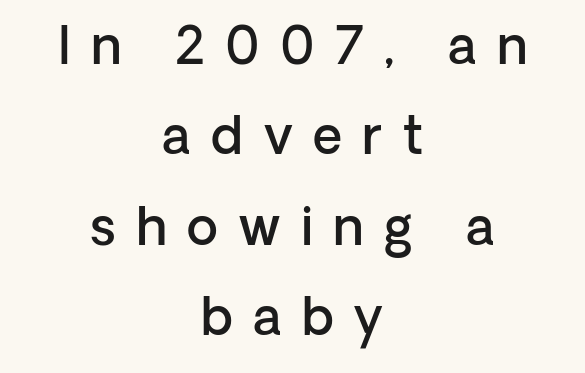
Q: Is the text bold? A: Semi-bold.
Q: Is the text italic (slanted)? A: No, it is upright.
Q: Is the typeface a serif or a sans-serif typeface? A: Sans-serif.
Q: Is the text underlined? A: No.
Q: How is the paragraph aligned? A: Centered.
Q: Is the spacing between letters normal or unusually wide? A: Unusually wide.
Q: Width (condensed, normal, or wide)? A: Normal.
Q: Stroke contrast? A: Low.
Q: x-height? A: Medium.
Q: Monospaced? A: No.
